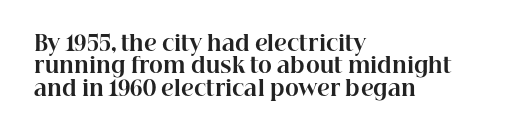
Q: Is the text bold? A: Yes.
Q: Is the text italic (slanted)? A: No, it is upright.
Q: Is the text underlined? A: No.
Q: How is the paragraph aligned? A: Left-aligned.
Q: Is the spacing between letters normal or unusually wide? A: Normal.
Q: Is the spacing between lines tight, normal or loose? A: Tight.
